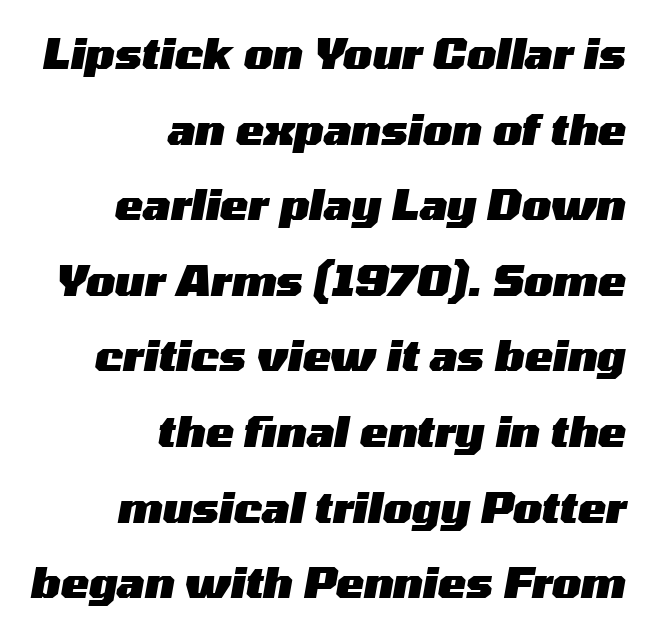
The image shows 42 px heavy, wide type, italic (leaning right); set right-aligned, line spacing 1.8x, normal letter spacing, not underlined; medium stroke contrast and a medium x-height.
